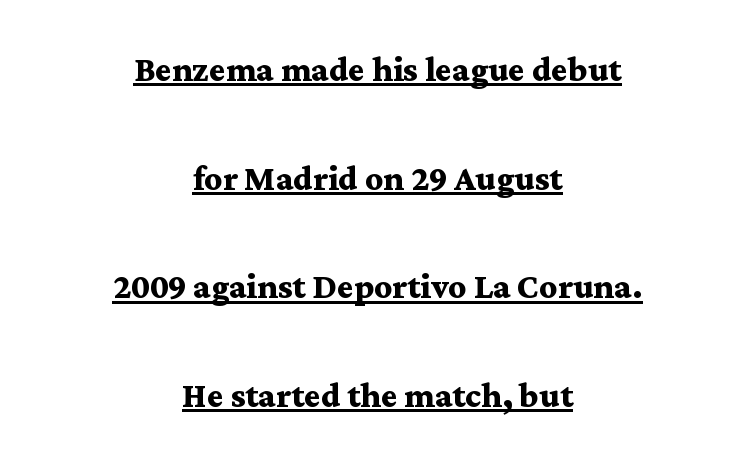
The image shows 44 px semibold, wide serif type, upright; set centered, loose line spacing (2.47x), normal letter spacing, underlined; medium stroke contrast and a medium x-height.
